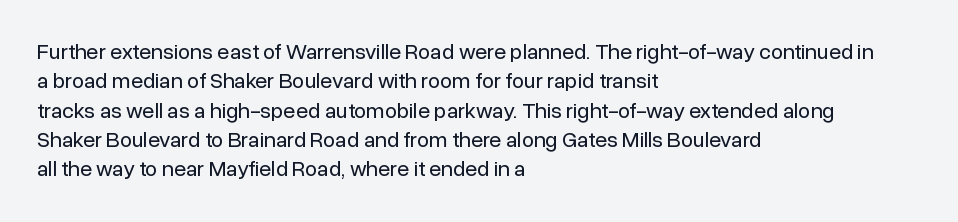
The image shows 22 px text type, upright; set left-aligned, normal line spacing (1.33x), normal letter spacing, not underlined.
